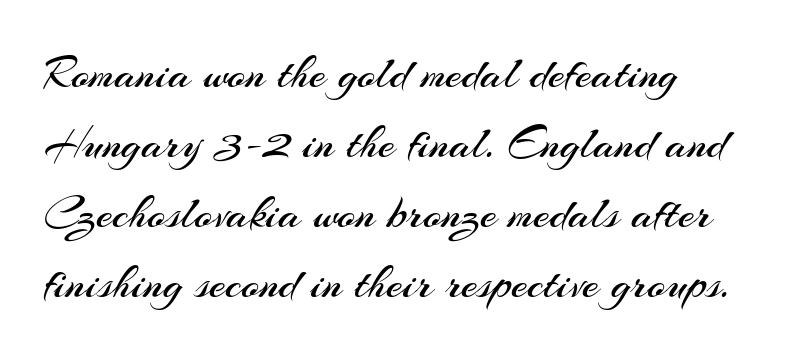
The image shows 47 px regular-weight sans-serif type; set normal line spacing (1.49x), normal letter spacing, not underlined; medium stroke contrast and a small x-height.
